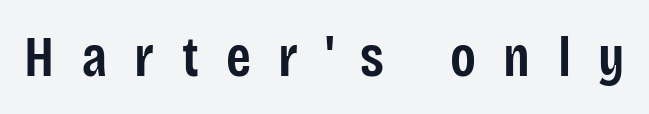
Q: Is the text bold? A: Semi-bold.
Q: Is the text italic (slanted)? A: No, it is upright.
Q: Is the typeface a serif or a sans-serif typeface? A: Sans-serif.
Q: Is the text underlined? A: No.
Q: Is the spacing between letters normal or unusually wide? A: Unusually wide.
Q: Width (condensed, normal, or wide)? A: Condensed.
Q: Stroke contrast? A: Low.
Q: x-height? A: Large.
Q: Monospaced? A: No.
